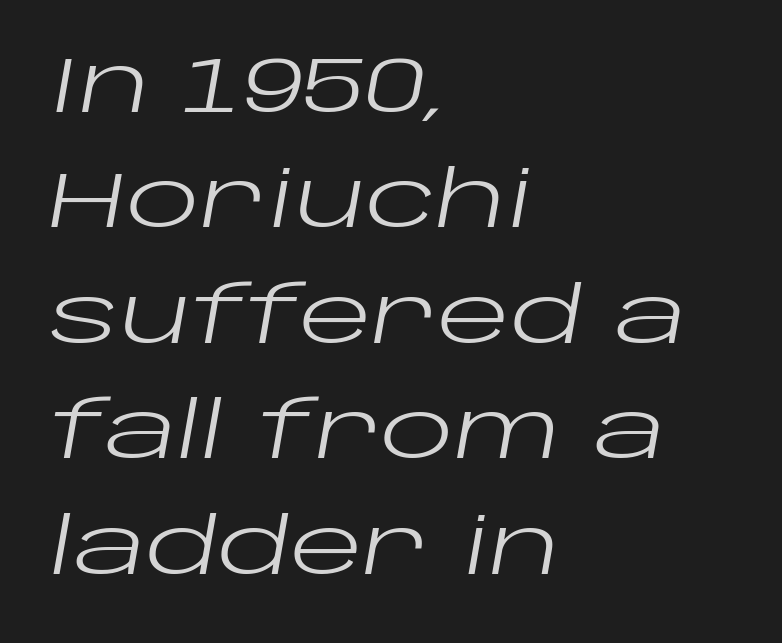
Q: Is the text bold? A: No.
Q: Is the text italic (slanted)? A: Yes, it leans right by about 10 degrees.
Q: Is the text underlined? A: No.
Q: How is the paragraph aligned? A: Left-aligned.
Q: Is the spacing between letters normal or unusually wide? A: Normal.
Q: Is the spacing between lines tight, normal or loose? A: Normal.
Q: Width (condensed, normal, or wide)? A: Wide.
Q: Stroke contrast? A: Low.
Q: x-height? A: Large.
Q: Monospaced? A: No.
